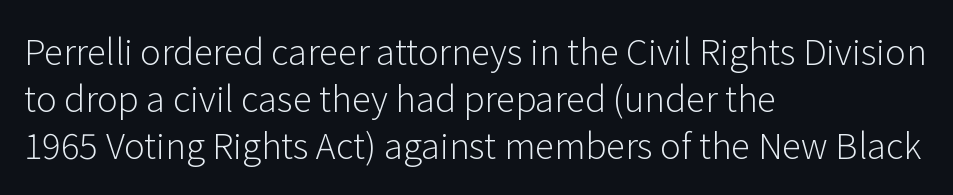
The image shows 35 px light sans-serif type, upright; set left-aligned, normal line spacing (1.35x), normal letter spacing, not underlined; low stroke contrast and a medium x-height.
